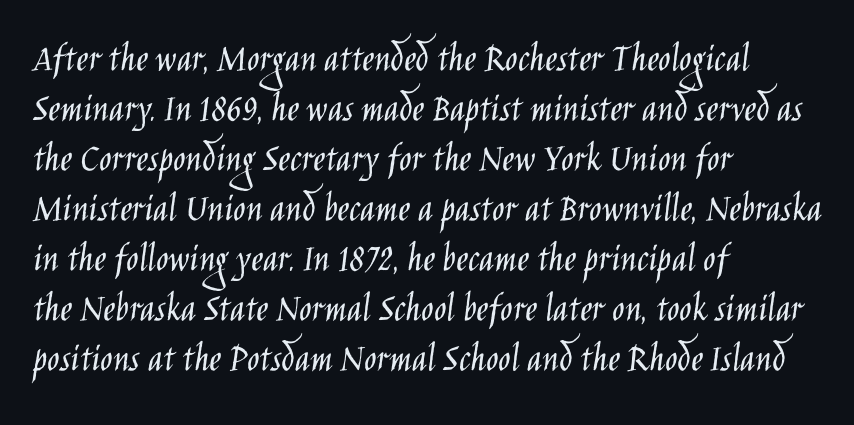
{"serif": "no", "bold": "no", "weight": "light", "width": "condensed", "stroke_contrast": "low", "x_height": "large", "monospaced": "no", "underline": "no", "align": "left", "line_spacing_ratio": 1.22, "letter_spacing": "normal", "letter_spacing_em": 0.0, "glyph_px": 41}
